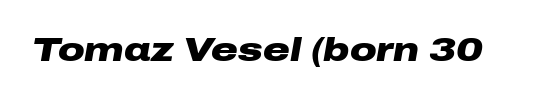
{"italic": "yes", "lean": "right", "slant_degrees": 10, "bold": "yes", "weight": "heavy", "width": "wide", "stroke_contrast": "low", "x_height": "medium", "monospaced": "no", "underline": "no", "letter_spacing": "normal", "letter_spacing_em": 0.0, "glyph_px": 33}
